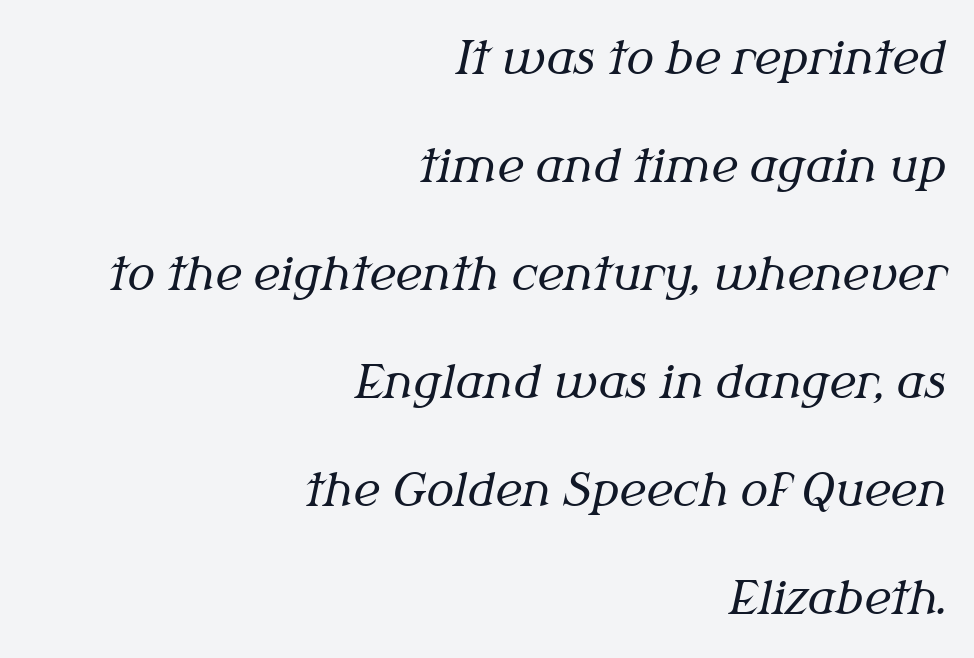
{"serif": "yes", "italic": "yes", "lean": "right", "slant_degrees": 12, "bold": "no", "weight": "regular", "width": "normal", "stroke_contrast": "medium", "x_height": "medium", "monospaced": "no", "underline": "no", "align": "right", "line_spacing": "loose", "line_spacing_ratio": 2.35, "letter_spacing": "normal", "letter_spacing_em": 0.0, "glyph_px": 46}
